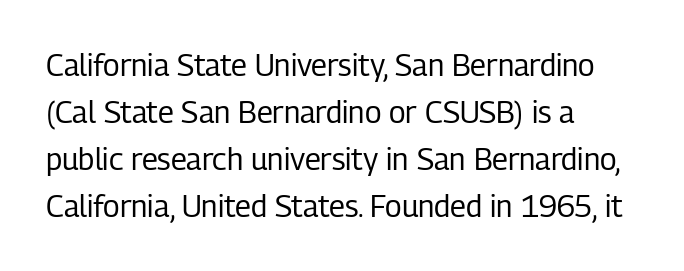
Q: Is the text bold? A: No.
Q: Is the text italic (slanted)? A: No, it is upright.
Q: Is the typeface a serif or a sans-serif typeface? A: Sans-serif.
Q: Is the text underlined? A: No.
Q: How is the paragraph aligned? A: Left-aligned.
Q: Is the spacing between letters normal or unusually wide? A: Normal.
Q: Is the spacing between lines tight, normal or loose? A: Normal.
Q: Width (condensed, normal, or wide)? A: Condensed.
Q: Stroke contrast? A: Low.
Q: x-height? A: Medium.
Q: Monospaced? A: No.
